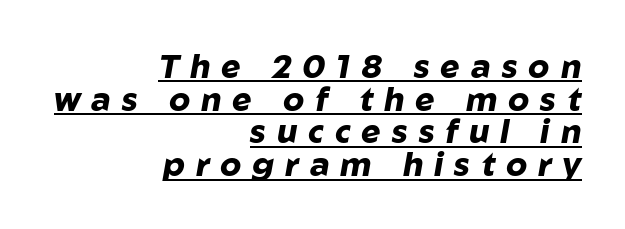
The image shows 33 px heavy type, italic (leaning right); set right-aligned, tight line spacing (0.99x), unusually wide letter spacing (+0.33 em), underlined; low stroke contrast and a medium x-height.
